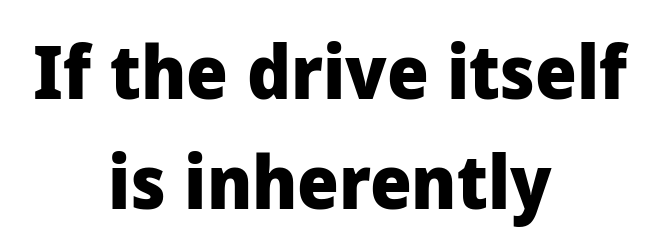
The image shows 74 px heavy sans-serif type, upright; set centered, normal line spacing (1.49x), normal letter spacing, not underlined; low stroke contrast and a medium x-height.
